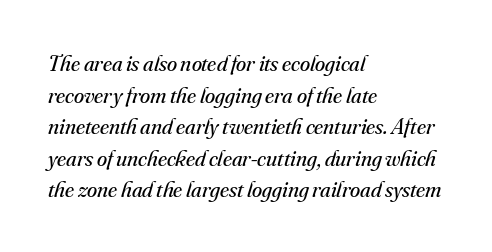
The image shows 23 px text type, italic (leaning right); set left-aligned, normal line spacing (1.37x), normal letter spacing, not underlined.
